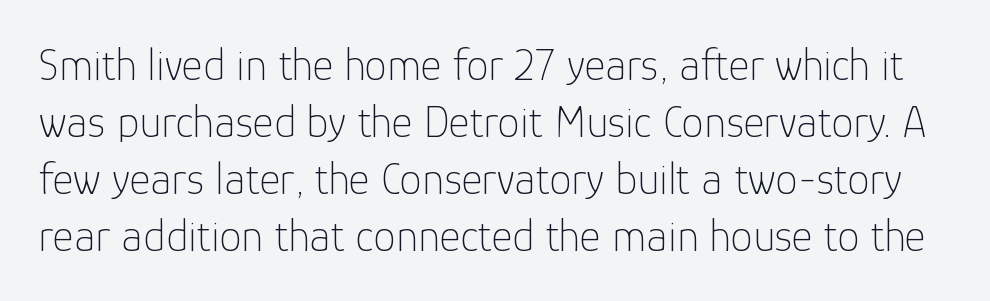
{"serif": "no", "italic": "no", "bold": "no", "weight": "thin", "width": "normal", "stroke_contrast": "low", "x_height": "medium", "monospaced": "no", "underline": "no", "line_spacing": "normal", "line_spacing_ratio": 1.27, "letter_spacing": "normal", "letter_spacing_em": 0.0, "glyph_px": 45}
